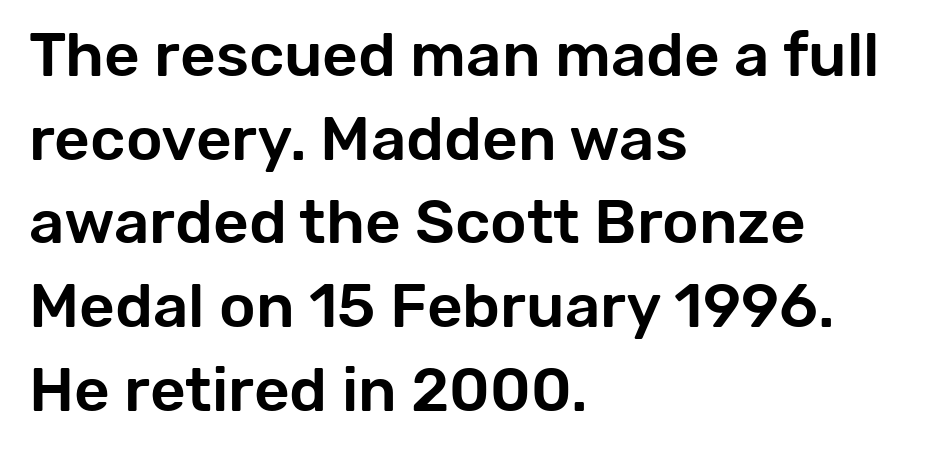
Is there much room between lines? A standard amount, neither cramped nor airy. Proportional: the letters do not fall into vertical columns. The gap between lines stays unmarked. Upright lettering throughout. The tracking reads as untouched default to a designer's eye. Each line starts at the same left margin while the right side varies.
